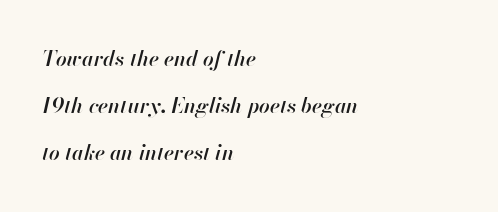
Q: Is the text bold? A: Semi-bold.
Q: Is the text italic (slanted)? A: Yes, it leans right by about 13 degrees.
Q: Is the text underlined? A: No.
Q: How is the paragraph aligned? A: Left-aligned.
Q: Is the spacing between letters normal or unusually wide? A: Normal.
Q: Is the spacing between lines tight, normal or loose? A: Loose.
